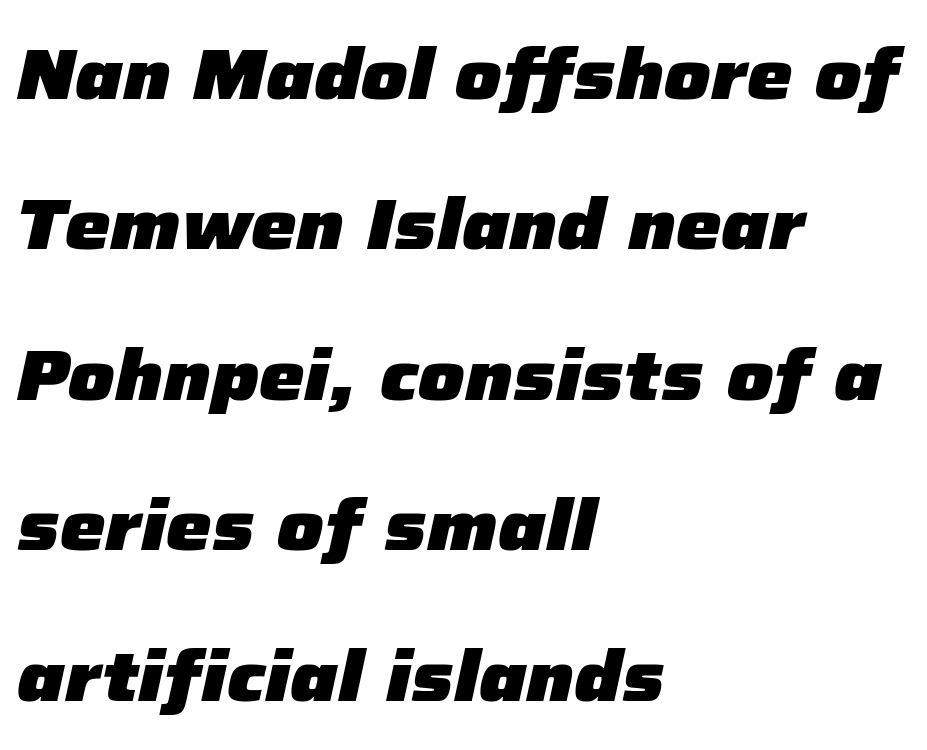
Q: Is the text bold? A: Yes.
Q: Is the text italic (slanted)? A: Yes, it leans right by about 12 degrees.
Q: Is the text underlined? A: No.
Q: How is the paragraph aligned? A: Left-aligned.
Q: Is the spacing between letters normal or unusually wide? A: Normal.
Q: Is the spacing between lines tight, normal or loose? A: Loose.
Q: Width (condensed, normal, or wide)? A: Normal.
Q: Stroke contrast? A: Low.
Q: x-height? A: Medium.
Q: Monospaced? A: No.
